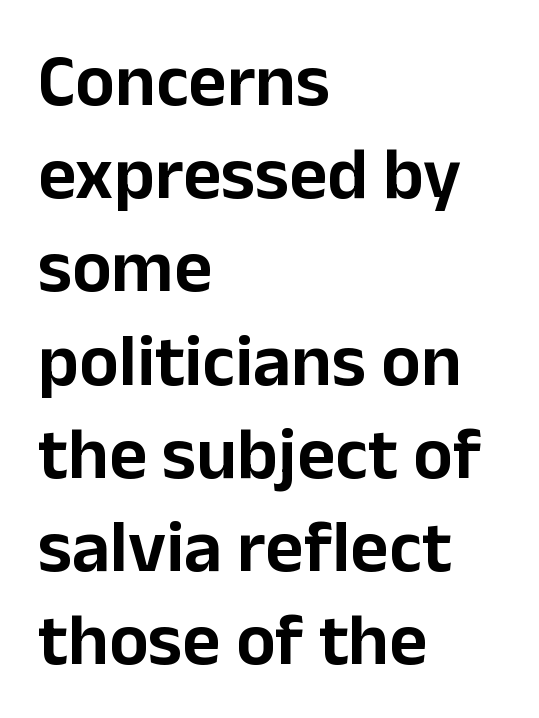
Only glyphs here, with clear space below each row. Reading down the block, your eye returns to a fixed left position each line. This sample uses an upright cut, with every glyph sitting square on the baseline. Regular leading. Note the varied advance widths — an 'i' is clearly narrower than an 'm'. In terms of letterspacing, this is plain default setting.
